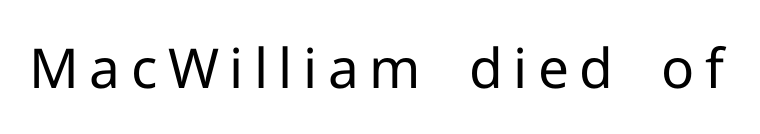
If you drew a line through each stem, it would be perfectly vertical. On a weight scale, this lands at 450 or below. The text was rendered using a sans face with plain stroke endings. Words float on clear page, feet unadorned. Note the varied advance widths — an 'i' is clearly narrower than an 'm'.
